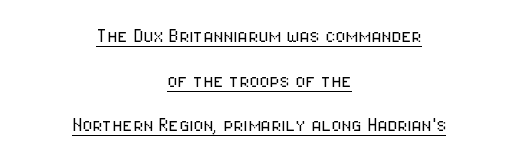
{"italic": "no", "bold": "no", "underline": "yes", "align": "center", "line_spacing": "loose", "line_spacing_ratio": 1.94, "letter_spacing": "normal", "letter_spacing_em": 0.0, "glyph_px": 23}
